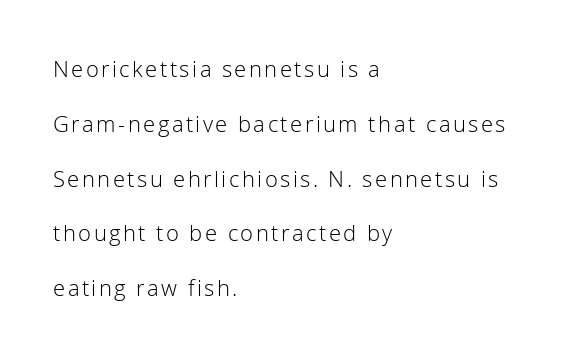
{"italic": "no", "bold": "no", "underline": "no", "align": "left", "line_spacing": "loose", "line_spacing_ratio": 2.49, "glyph_px": 22}
